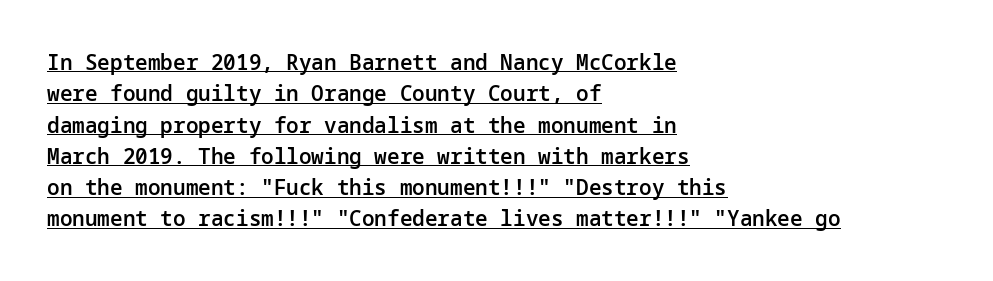
{"italic": "no", "bold": "semi", "underline": "yes", "align": "left", "line_spacing": "normal", "line_spacing_ratio": 1.49, "letter_spacing": "normal", "letter_spacing_em": 0.0, "glyph_px": 21}
